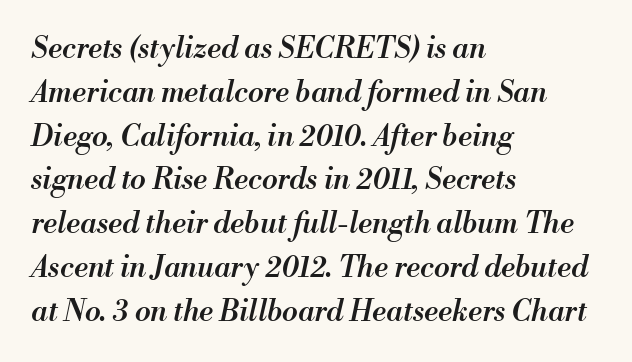
The image shows 29 px semibold type, italic (leaning right); set left-aligned, normal line spacing (1.51x), normal letter spacing, not underlined; medium stroke contrast and a small x-height.
